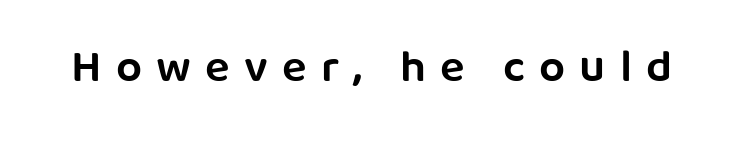
Q: Is the text bold? A: Semi-bold.
Q: Is the text italic (slanted)? A: No, it is upright.
Q: Is the typeface a serif or a sans-serif typeface? A: Sans-serif.
Q: Is the text underlined? A: No.
Q: Is the spacing between letters normal or unusually wide? A: Unusually wide.
Q: Width (condensed, normal, or wide)? A: Normal.
Q: Stroke contrast? A: Low.
Q: x-height? A: Large.
Q: Monospaced? A: No.
